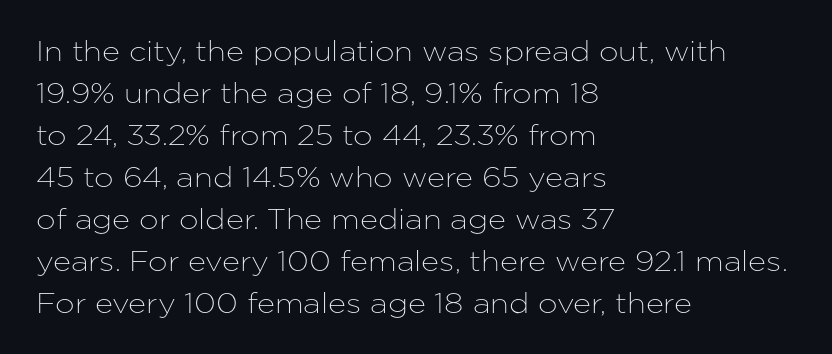
The image shows 28 px sans-serif type, upright; set left-aligned, normal line spacing (1.5x), normal letter spacing, not underlined; low stroke contrast and a medium x-height.
